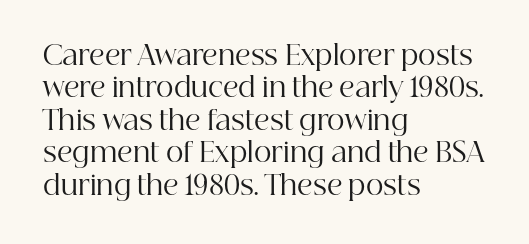
The font is comparable to plain body text, perhaps lighter. Line starts are locked; line ends wander. Nothing unusual about the tracking: characters are spaced as the font intends. The type sits square on the baseline with zero lean. Rule under the text: the space is simply empty.
